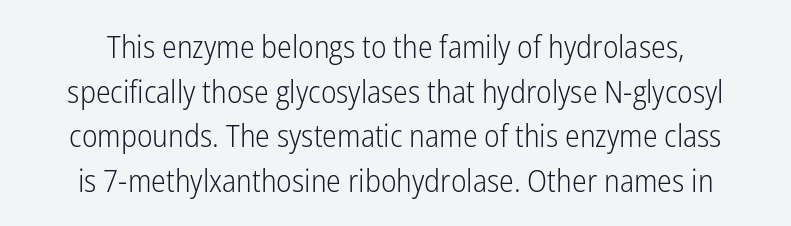
{"serif": "no", "italic": "no", "bold": "no", "weight": "light", "width": "condensed", "stroke_contrast": "low", "x_height": "medium", "monospaced": "no", "underline": "no", "line_spacing": "normal", "line_spacing_ratio": 1.44, "letter_spacing": "normal", "letter_spacing_em": 0.0, "glyph_px": 31}
